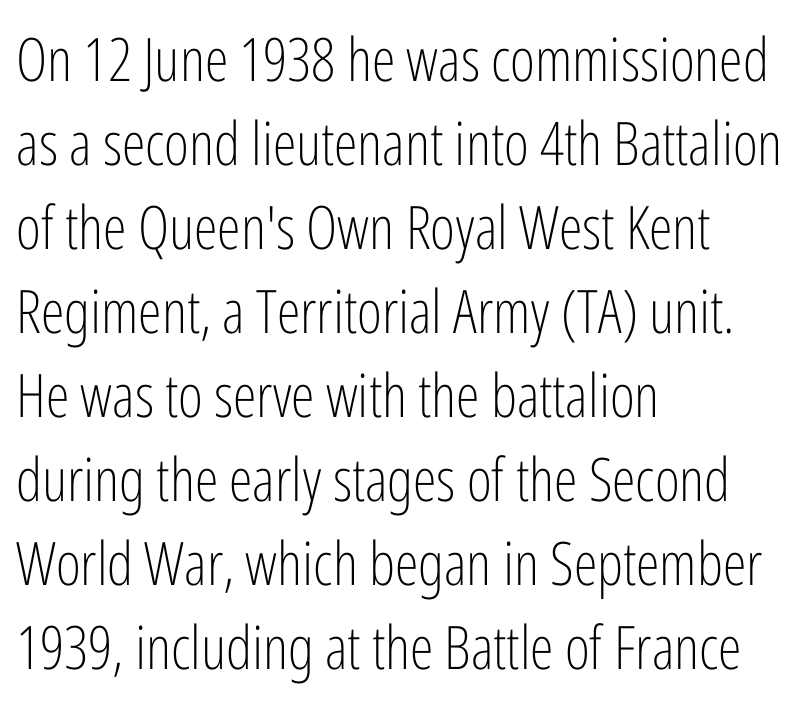
Q: Is the text bold? A: No.
Q: Is the text italic (slanted)? A: No, it is upright.
Q: Is the typeface a serif or a sans-serif typeface? A: Sans-serif.
Q: Is the text underlined? A: No.
Q: How is the paragraph aligned? A: Left-aligned.
Q: Is the spacing between letters normal or unusually wide? A: Normal.
Q: Is the spacing between lines tight, normal or loose? A: Normal.
Q: Width (condensed, normal, or wide)? A: Condensed.
Q: Stroke contrast? A: Low.
Q: x-height? A: Medium.
Q: Monospaced? A: No.
